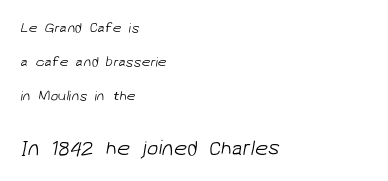
The cut favours lightness, reaching ordinary text weight at its darkest. Honestly, there is no underline to notice here at all. Two sizes are in play, and the larger belongs to the second block. A classic flush-left, rag-right setting is used for this passage. What stands out about the letter spacing? Nothing — it is the standard amount.
